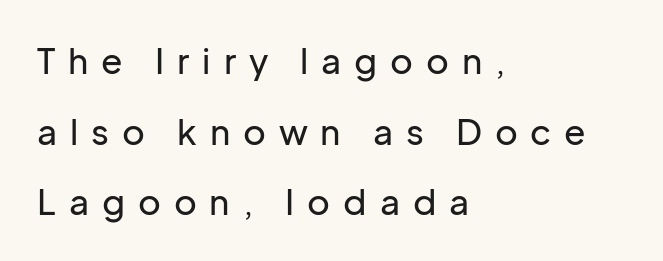
Q: Is the text italic (slanted)? A: No, it is upright.
Q: Is the typeface a serif or a sans-serif typeface? A: Sans-serif.
Q: Is the text underlined? A: No.
Q: How is the paragraph aligned? A: Left-aligned.
Q: Is the spacing between letters normal or unusually wide? A: Unusually wide.
Q: Is the spacing between lines tight, normal or loose? A: Loose.
Q: Width (condensed, normal, or wide)? A: Normal.
Q: Stroke contrast? A: Low.
Q: x-height? A: Medium.
Q: Monospaced? A: No.
